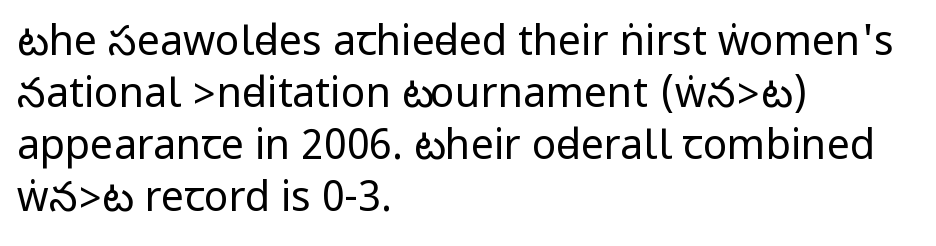
The image shows 41 px regular-weight, condensed sans-serif type, upright; set left-aligned, normal line spacing (1.27x), normal letter spacing, not underlined; low stroke contrast.
